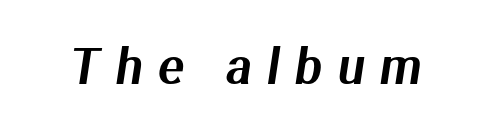
The image shows 48 px sans-serif type; set unusually wide letter spacing (+0.32 em), not underlined; medium stroke contrast and a medium x-height.
